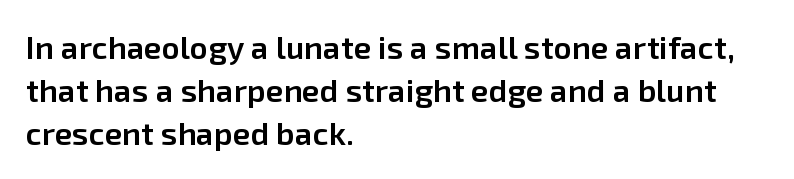
{"serif": "no", "italic": "no", "bold": "semi", "weight": "semibold", "width": "normal", "stroke_contrast": "low", "x_height": "medium", "monospaced": "no", "underline": "no", "align": "left", "line_spacing": "normal", "line_spacing_ratio": 1.35, "letter_spacing": "normal", "letter_spacing_em": 0.0, "glyph_px": 32}
